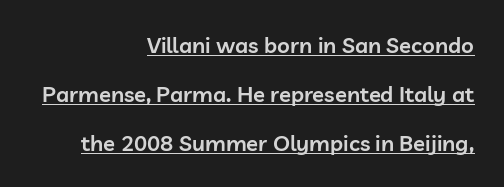
{"italic": "no", "bold": "semi", "underline": "yes", "align": "right", "line_spacing": "loose", "line_spacing_ratio": 2.22, "letter_spacing": "normal", "letter_spacing_em": 0.0, "glyph_px": 22}
